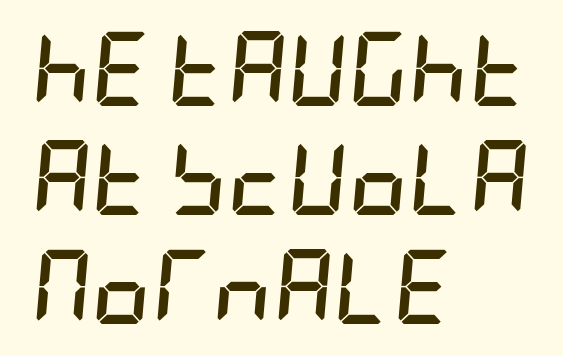
{"italic": "yes", "lean": "right", "slant_degrees": 5, "bold": "yes", "weight": "semibold", "width": "condensed", "stroke_contrast": "low", "x_height": "large", "underline": "no", "align": "left", "line_spacing": "normal", "line_spacing_ratio": 1.47, "letter_spacing": "normal", "letter_spacing_em": 0.0, "glyph_px": 74}
